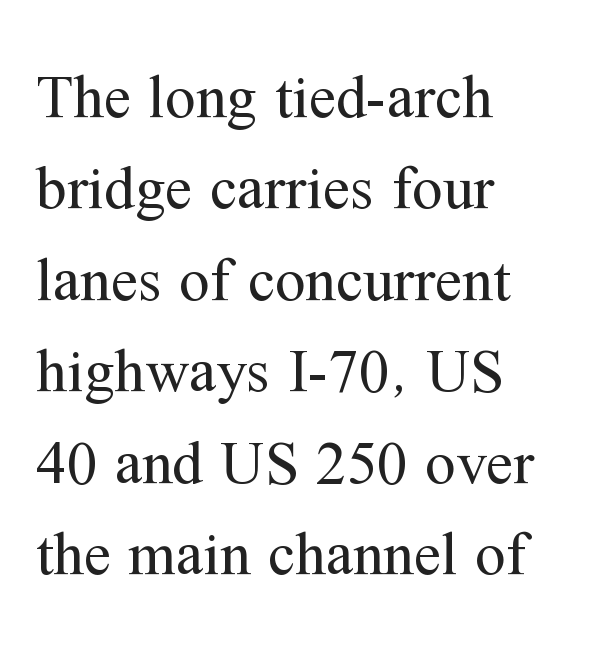
Line beginnings align vertically; line endings do not. Counters stay open thanks to moderate or lighter strokes. Letter spacing: default. The leading is moderate, giving the passage an even texture.
